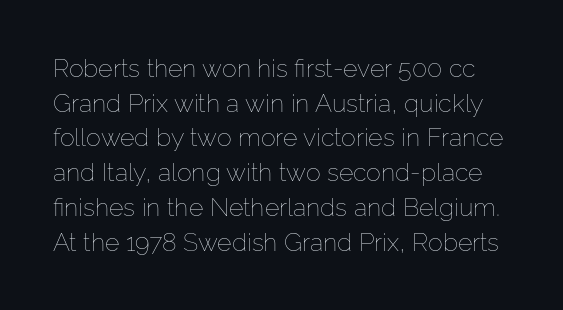
{"italic": "no", "bold": "no", "underline": "no", "line_spacing": "normal", "line_spacing_ratio": 1.39, "letter_spacing": "normal", "letter_spacing_em": 0.0, "glyph_px": 25}
